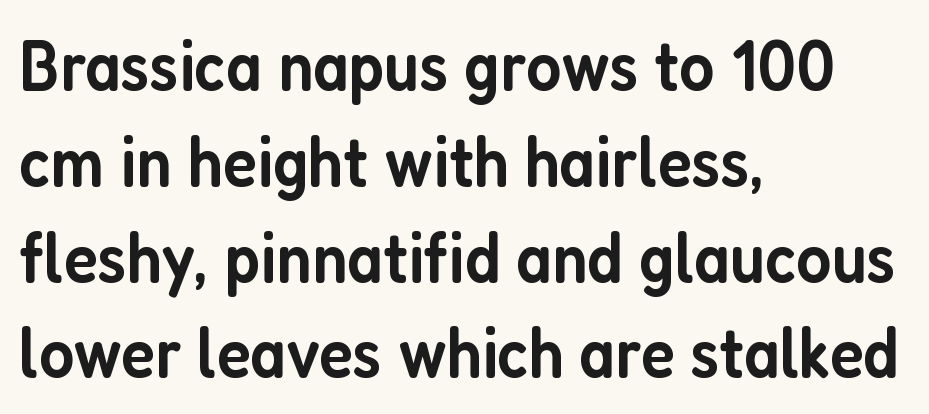
Q: Is the text bold? A: Semi-bold.
Q: Is the text italic (slanted)? A: No, it is upright.
Q: Is the typeface a serif or a sans-serif typeface? A: Sans-serif.
Q: Is the text underlined? A: No.
Q: How is the paragraph aligned? A: Left-aligned.
Q: Is the spacing between letters normal or unusually wide? A: Normal.
Q: Is the spacing between lines tight, normal or loose? A: Normal.
Q: Width (condensed, normal, or wide)? A: Condensed.
Q: Stroke contrast? A: Low.
Q: x-height? A: Medium.
Q: Monospaced? A: No.
